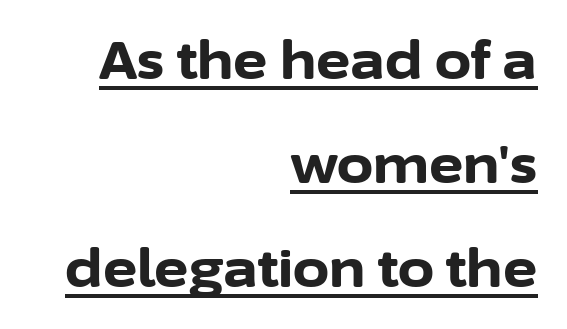
{"serif": "no", "italic": "no", "bold": "yes", "weight": "bold", "width": "normal", "stroke_contrast": "low", "x_height": "medium", "monospaced": "no", "underline": "yes", "align": "right", "line_spacing": "loose", "line_spacing_ratio": 2.0, "letter_spacing": "normal", "letter_spacing_em": 0.0, "glyph_px": 52}
